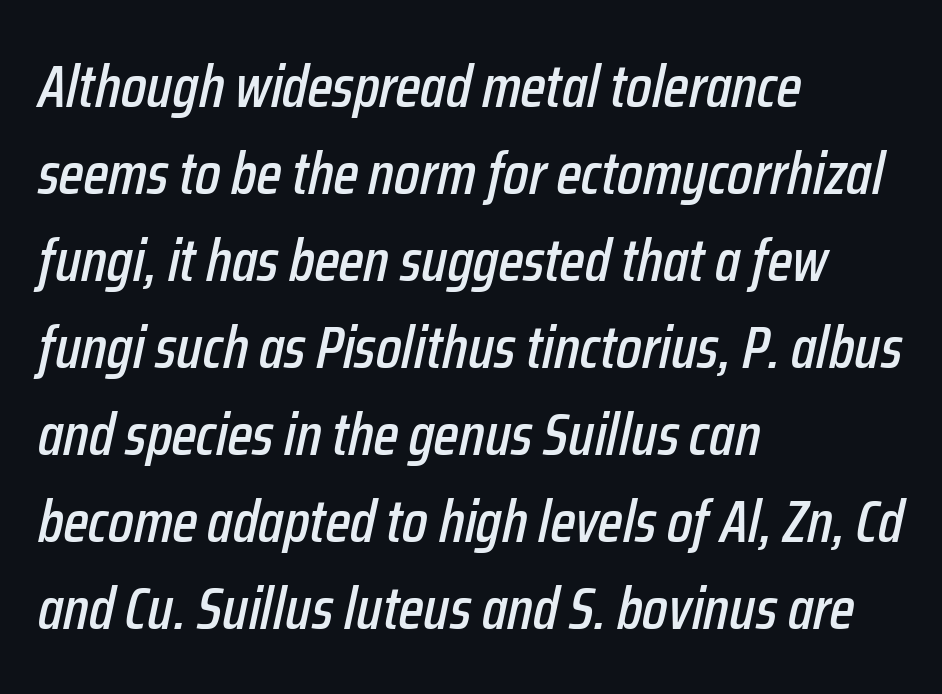
{"italic": "yes", "lean": "right", "slant_degrees": 12, "width": "condensed", "stroke_contrast": "low", "x_height": "medium", "monospaced": "no", "underline": "no", "align": "left", "line_spacing": "normal", "line_spacing_ratio": 1.45, "letter_spacing": "normal", "letter_spacing_em": 0.0, "glyph_px": 60}
